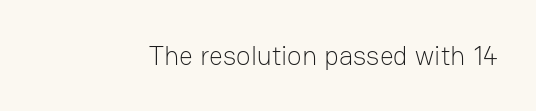
{"italic": "no", "bold": "no", "underline": "no", "letter_spacing": "normal", "letter_spacing_em": 0.0, "glyph_px": 27}
